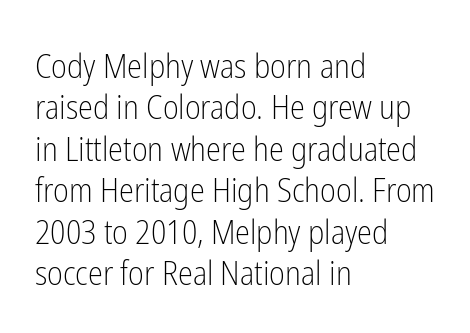
Q: Is the text bold? A: No.
Q: Is the text italic (slanted)? A: No, it is upright.
Q: Is the typeface a serif or a sans-serif typeface? A: Sans-serif.
Q: Is the text underlined? A: No.
Q: How is the paragraph aligned? A: Left-aligned.
Q: Is the spacing between letters normal or unusually wide? A: Normal.
Q: Width (condensed, normal, or wide)? A: Condensed.
Q: Stroke contrast? A: Low.
Q: x-height? A: Medium.
Q: Monospaced? A: No.
